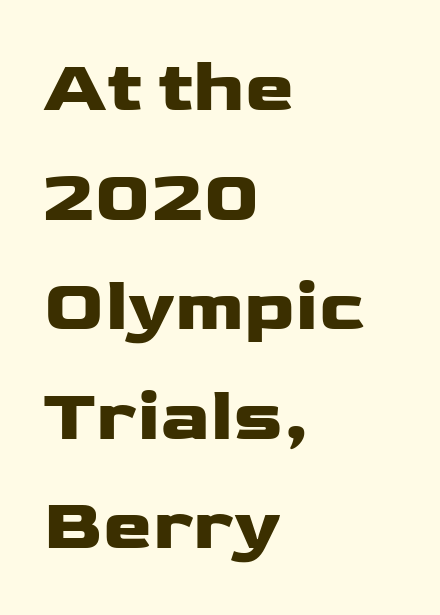
Q: Is the text bold? A: Yes.
Q: Is the text italic (slanted)? A: No, it is upright.
Q: Is the typeface a serif or a sans-serif typeface? A: Sans-serif.
Q: Is the text underlined? A: No.
Q: How is the paragraph aligned? A: Left-aligned.
Q: Is the spacing between letters normal or unusually wide? A: Normal.
Q: Is the spacing between lines tight, normal or loose? A: Normal.
Q: Width (condensed, normal, or wide)? A: Wide.
Q: Stroke contrast? A: Low.
Q: x-height? A: Medium.
Q: Monospaced? A: No.
